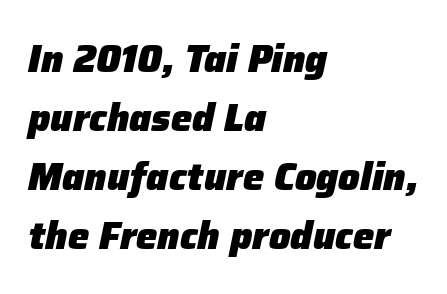
Does the lettering tilt? It does — this is italic. Here the designer chose a conventional face with non-uniform glyph widths. Words appear dense and cohesive because spacing is normal. Bare-footed words on every line.
